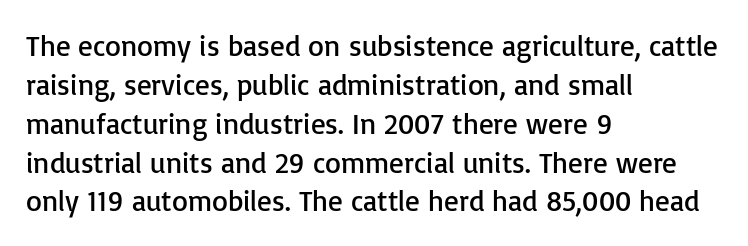
The image shows 29 px regular-weight sans-serif type, upright; set left-aligned, normal line spacing (1.34x), normal letter spacing, not underlined; low stroke contrast and a medium x-height.
